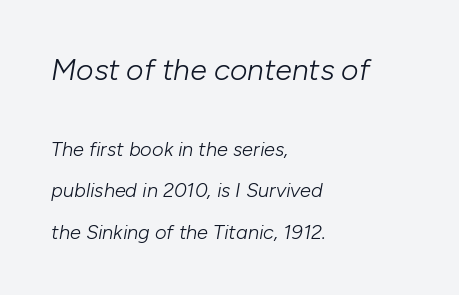
{"italic": "yes", "lean": "right", "slant_degrees": 10, "bold": "no", "weight": "light", "width": "normal", "stroke_contrast": "low", "x_height": "medium", "monospaced": "no", "underline": "no", "align": "left", "line_spacing": "loose", "line_spacing_ratio": 2.07, "letter_spacing": "normal", "letter_spacing_em": 0.0, "larger_block": "first", "size_ratio": 1.5, "glyph_px": 30}
